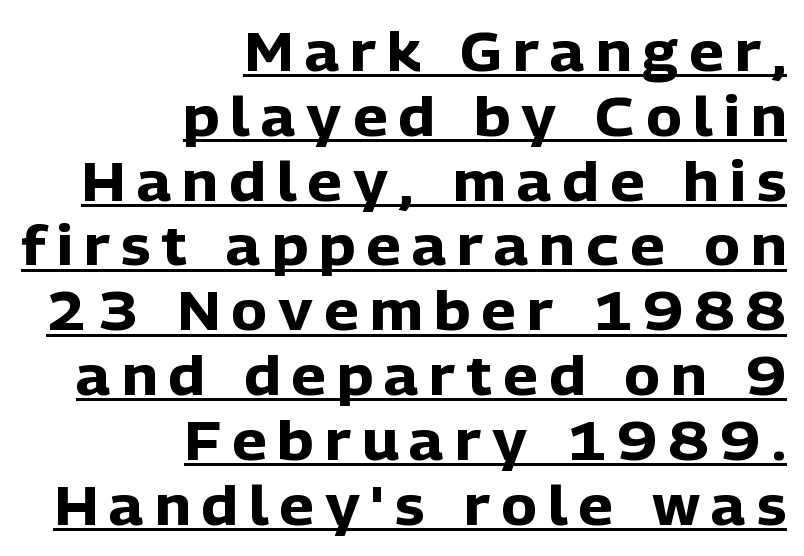
Glance below the letters and you will spot a drawn line. Varying glyph widths throughout — classic text-font behaviour. Caption: expanded tracking, letters set apart. Italic? Not at all — the glyphs are vertical. You'd pick this weight for a headline — it's a proper bold. Casual observation: everything's shoved over to the right.
